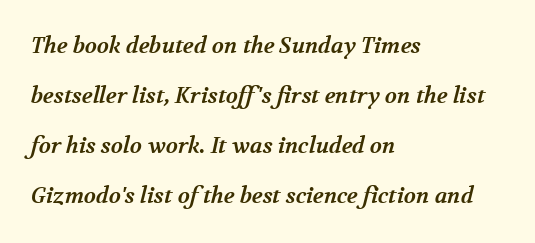
Q: Is the text bold? A: Yes.
Q: Is the text underlined? A: No.
Q: How is the paragraph aligned? A: Left-aligned.
Q: Is the spacing between letters normal or unusually wide? A: Normal.
Q: Is the spacing between lines tight, normal or loose? A: Loose.
